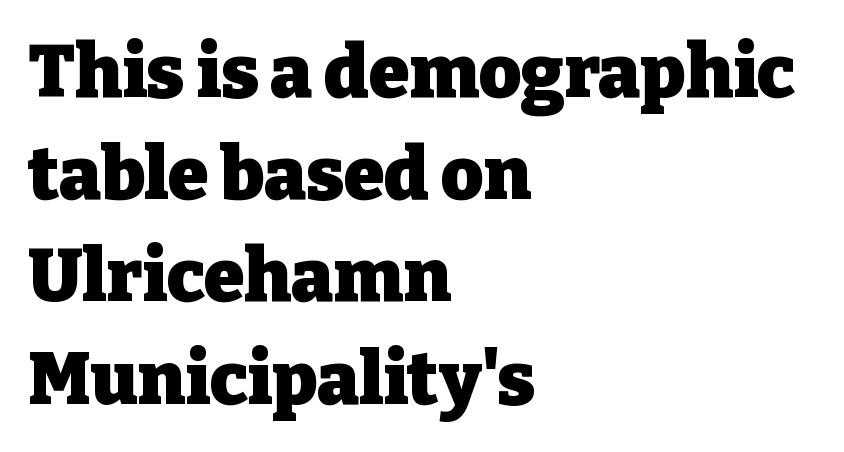
The image shows 73 px heavy serif type, upright; set left-aligned, normal line spacing (1.4x), normal letter spacing, not underlined; low stroke contrast and a medium x-height.
